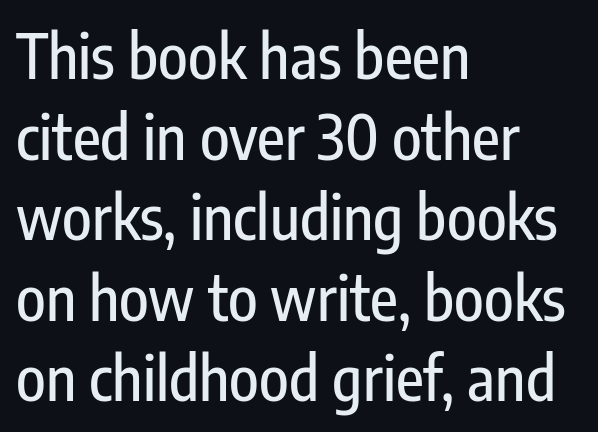
The image shows 61 px condensed sans-serif type, upright; set left-aligned, normal line spacing (1.32x), normal letter spacing, not underlined; low stroke contrast and a medium x-height.
